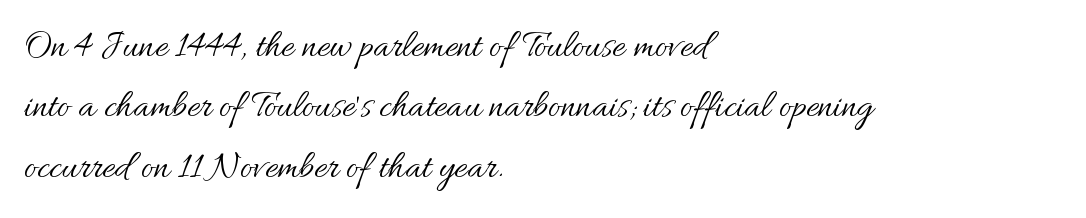
A normal amount of white space separates one row of letters from the next. The strokes are not fattened; the text isn't bold. Nobody touched the tracking dial on this one. Descenders hang freely into open space. Each letter keeps its own natural width here, so spacing adapts to shape.
